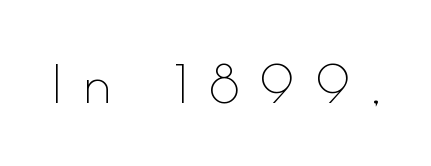
The image shows 52 px thin sans-serif type, upright; set unusually wide letter spacing (+0.43 em), not underlined; a small x-height.
